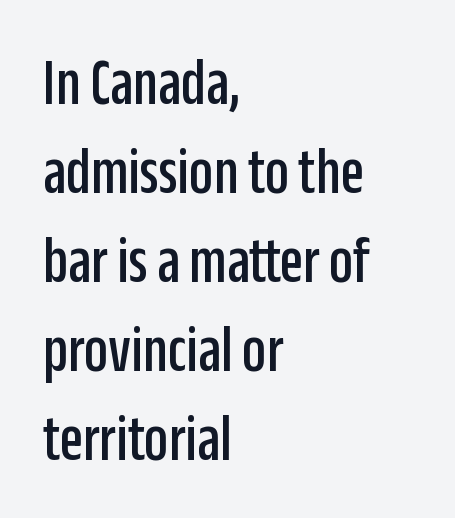
Only glyphs here, with clear space below each row. Horizontal bands of white between lines are of average thickness. Posture: vertical. Each letter keeps its own natural width here, so spacing adapts to shape.
